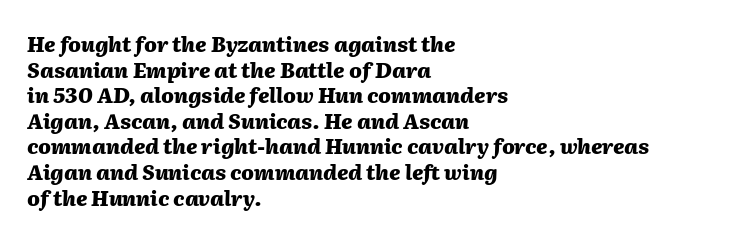
The image shows 21 px bold type, italic (leaning right); set left-aligned, line spacing 1.22x, normal letter spacing, not underlined.
